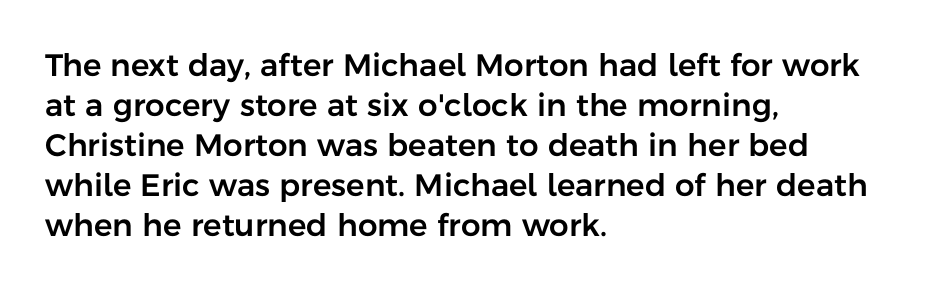
{"serif": "no", "italic": "no", "width": "normal", "stroke_contrast": "low", "x_height": "medium", "monospaced": "no", "underline": "no", "align": "left", "line_spacing": "normal", "line_spacing_ratio": 1.29, "letter_spacing": "normal", "letter_spacing_em": 0.0, "glyph_px": 31}
